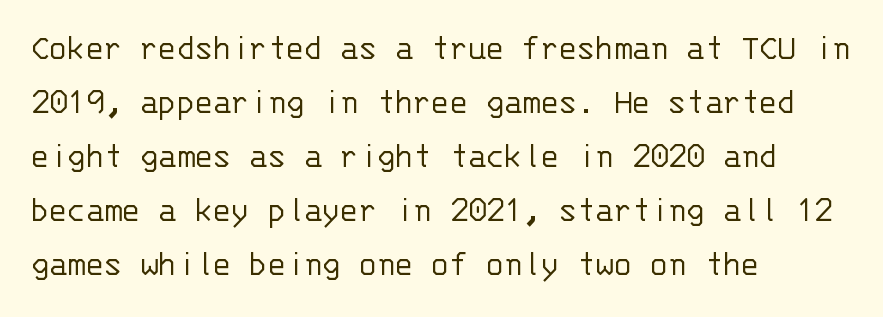
Leading: standard. Fixed-width glyphs throughout — classic coding-font behaviour. The face used here is rendered with its standard letterfit. Vertical strokes here are truly vertical. The area under the type is left untouched.
